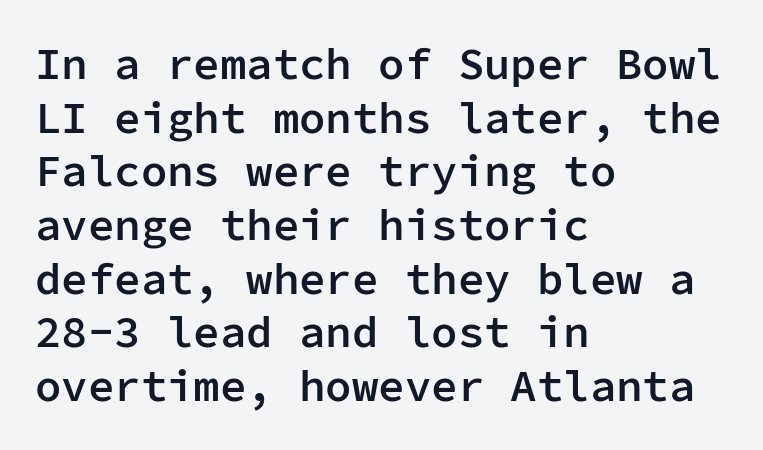
The image shows 44 px semibold sans-serif type, upright, monospaced; set left-aligned, line spacing 1.22x, normal letter spacing, not underlined; low stroke contrast and a medium x-height.
